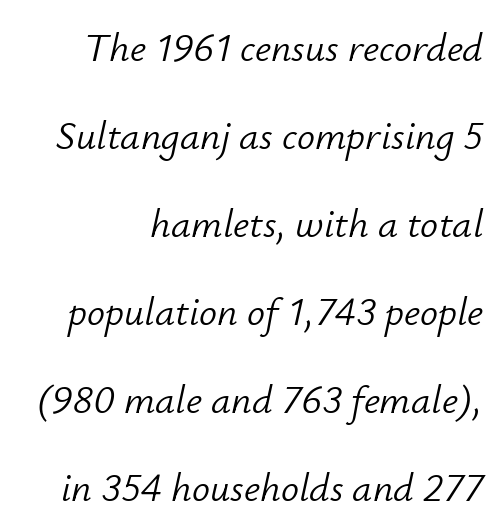
The strokes carry an ordinary text weight at most. Inter-character spacing is left at the font's built-in metrics. Students, observe: this is what heavily led, spacious text looks like. Note the varied advance widths — an 'i' is clearly narrower than an 'm'. There's an unmistakable incline to the writing here.
